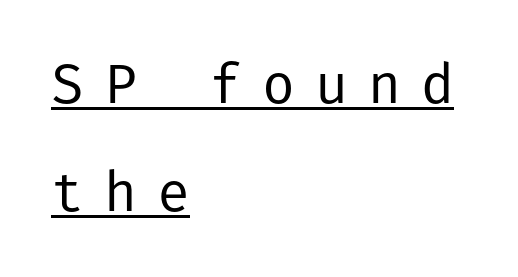
Substantial extra tracking has been applied to these lines. The rendering uses a large line-height, opening up the rows. The font sits on the lighter half of the weight spectrum, regular included. Every row of glyphs begins at an identical x-position on the left. Posture: straight, roman, zero tilt. No feet cap the strokes, marking this as sans-serif type.
